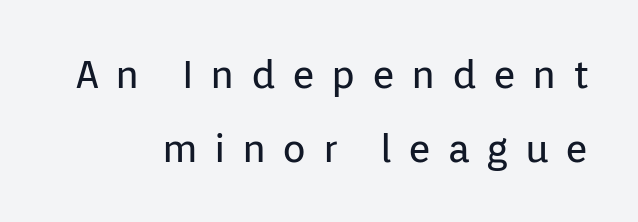
{"serif": "no", "italic": "no", "bold": "no", "weight": "regular", "width": "normal", "stroke_contrast": "low", "x_height": "medium", "monospaced": "no", "underline": "no", "line_spacing_ratio": 1.89, "letter_spacing": "wide", "letter_spacing_em": 0.42, "glyph_px": 39}
